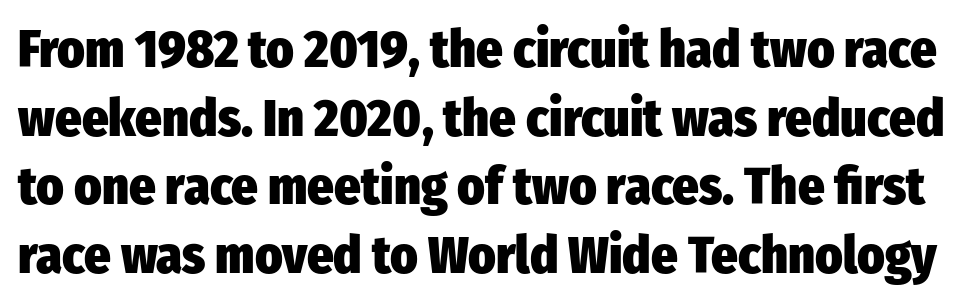
Spacing verdict: proportional, widths tailored to each character. When letters stand straight like this, we call the style roman or upright. Look at the tracking — it's just the regular setting, nothing added. The rendering uses a moderate line-height, typical for paragraphs. I'd describe the lettering as bold — thick and assertive. The glyphs in this specimen are sans serif.
